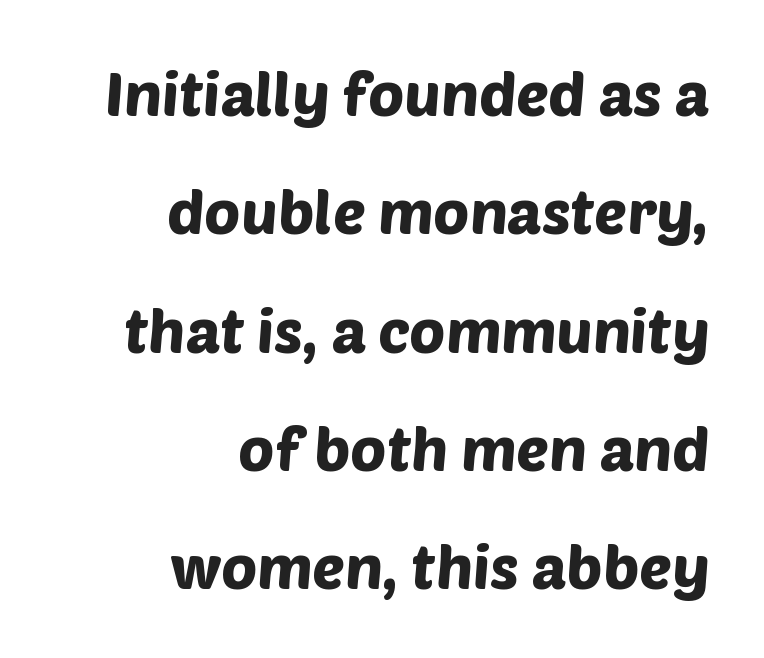
Q: Is the typeface a serif or a sans-serif typeface? A: Sans-serif.
Q: Is the text underlined? A: No.
Q: How is the paragraph aligned? A: Right-aligned.
Q: Is the spacing between letters normal or unusually wide? A: Normal.
Q: Is the spacing between lines tight, normal or loose? A: Loose.
Q: Width (condensed, normal, or wide)? A: Normal.
Q: Stroke contrast? A: Low.
Q: x-height? A: Large.
Q: Monospaced? A: No.
